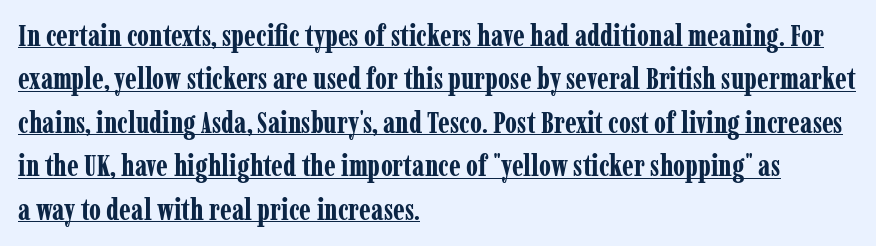
{"serif": "yes", "italic": "no", "bold": "yes", "weight": "bold", "width": "condensed", "stroke_contrast": "low", "x_height": "medium", "monospaced": "no", "underline": "yes", "align": "left", "line_spacing": "normal", "line_spacing_ratio": 1.5, "letter_spacing": "normal", "letter_spacing_em": 0.0, "glyph_px": 29}
